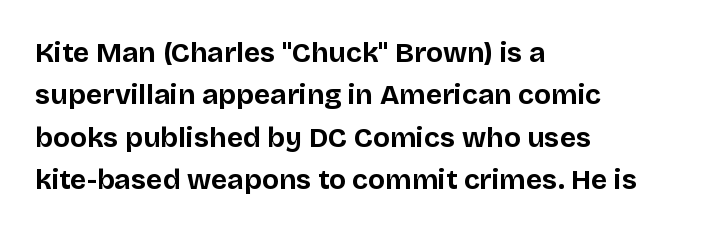
{"serif": "no", "italic": "no", "bold": "yes", "weight": "bold", "width": "normal", "stroke_contrast": "low", "x_height": "large", "monospaced": "no", "underline": "no", "align": "left", "line_spacing": "normal", "line_spacing_ratio": 1.51, "letter_spacing": "normal", "letter_spacing_em": 0.0, "glyph_px": 28}
